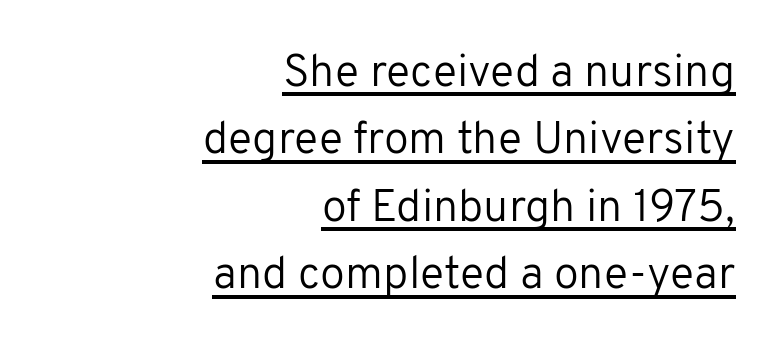
The image shows 45 px regular-weight sans-serif type, upright; set right-aligned, normal line spacing (1.5x), normal letter spacing, underlined; low stroke contrast and a medium x-height.
